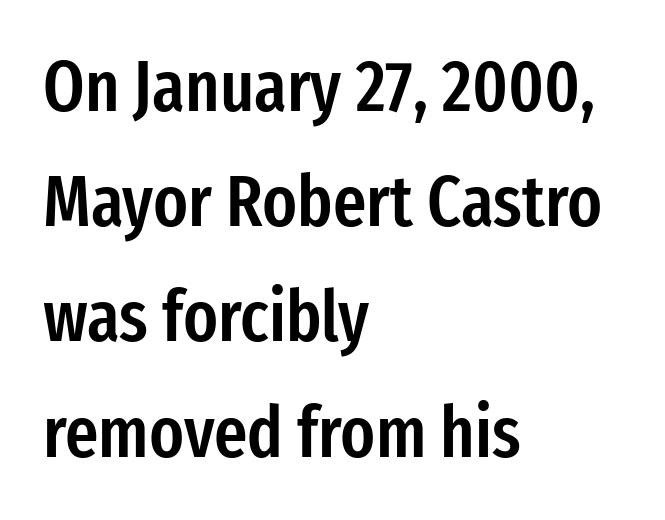
The image shows 72 px semibold, condensed sans-serif type, upright; set left-aligned, normal line spacing (1.6x), normal letter spacing, not underlined; low stroke contrast and a medium x-height.
